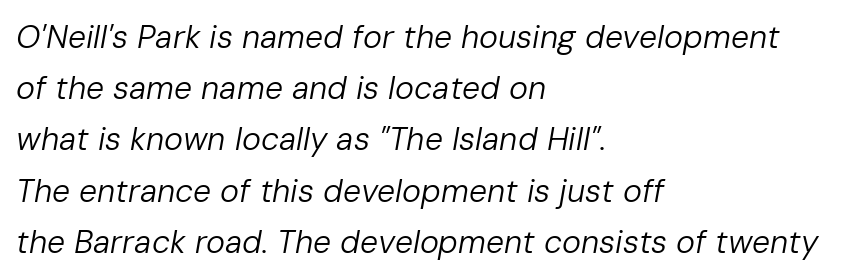
Q: Is the text bold? A: No.
Q: Is the text italic (slanted)? A: Yes, it leans right by about 10 degrees.
Q: Is the text underlined? A: No.
Q: How is the paragraph aligned? A: Left-aligned.
Q: Is the spacing between letters normal or unusually wide? A: Normal.
Q: Is the spacing between lines tight, normal or loose? A: Normal.
Q: Width (condensed, normal, or wide)? A: Normal.
Q: Stroke contrast? A: Low.
Q: x-height? A: Medium.
Q: Monospaced? A: No.
